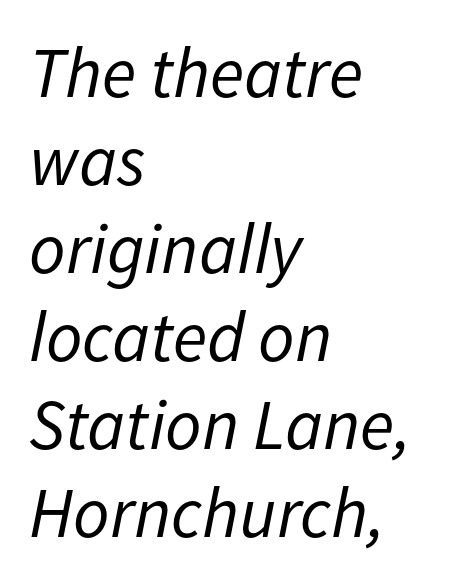
The letterforms sit shoulder to shoulder at normal distance. Reading down the block, your eye returns to a fixed left position each line. Think standard paragraph weight, or any step lighter than that. The text carries the slant typical of an italic or oblique font. Note the varied advance widths — an 'i' is clearly narrower than an 'm'.
